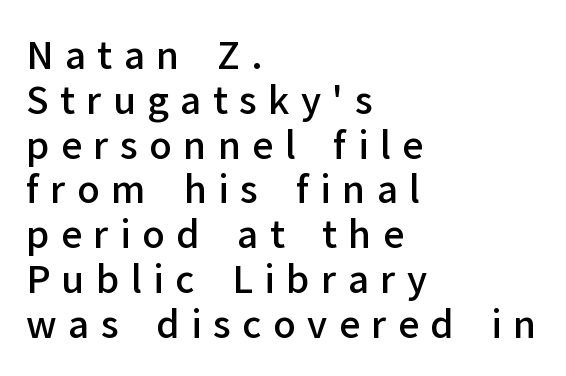
Q: Is the text bold? A: Semi-bold.
Q: Is the text italic (slanted)? A: No, it is upright.
Q: Is the typeface a serif or a sans-serif typeface? A: Sans-serif.
Q: Is the text underlined? A: No.
Q: How is the paragraph aligned? A: Left-aligned.
Q: Is the spacing between letters normal or unusually wide? A: Unusually wide.
Q: Width (condensed, normal, or wide)? A: Normal.
Q: Stroke contrast? A: Low.
Q: x-height? A: Medium.
Q: Monospaced? A: No.
